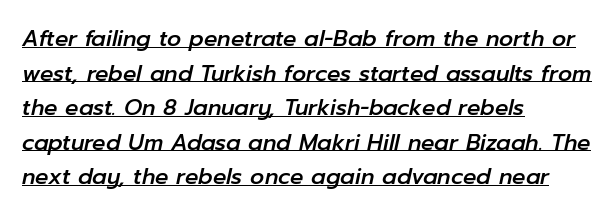
Compared with typical paragraphs, the rows here are spaced about the same. Descenders here cross a horizontal rule under the line. The type is set solid horizontally, with unmodified tracking. Observe the lean: these are italic letterforms. Caption: multi-line text, flush left, ragged right.
